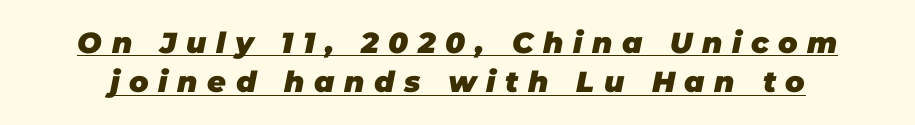
Q: Is the text bold? A: Yes.
Q: Is the text italic (slanted)? A: Yes, it leans right by about 11 degrees.
Q: Is the text underlined? A: Yes.
Q: Is the spacing between letters normal or unusually wide? A: Unusually wide.
Q: Is the spacing between lines tight, normal or loose? A: Normal.
Q: Width (condensed, normal, or wide)? A: Normal.
Q: Stroke contrast? A: Low.
Q: x-height? A: Large.
Q: Monospaced? A: No.
